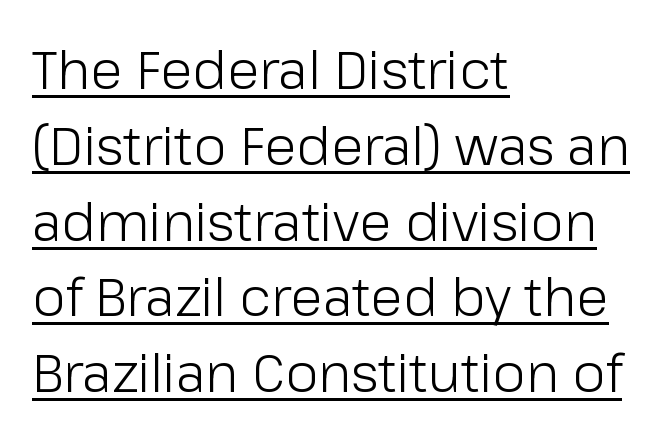
Q: Is the text bold? A: No.
Q: Is the text italic (slanted)? A: No, it is upright.
Q: Is the typeface a serif or a sans-serif typeface? A: Sans-serif.
Q: Is the text underlined? A: Yes.
Q: How is the paragraph aligned? A: Left-aligned.
Q: Is the spacing between letters normal or unusually wide? A: Normal.
Q: Is the spacing between lines tight, normal or loose? A: Normal.
Q: Width (condensed, normal, or wide)? A: Normal.
Q: Stroke contrast? A: Low.
Q: x-height? A: Medium.
Q: Monospaced? A: No.
